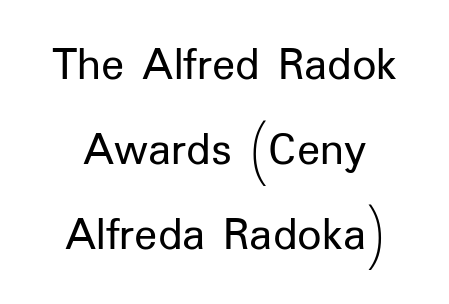
Do the letters lean? They stand straight. Has an underline been added? It has not. This rendering leaves character spacing at its baseline value. Spacing verdict: proportional, widths tailored to each character. One-word summary of the alignment: center. The typeface has the unassuming heft of standard copy or less.
